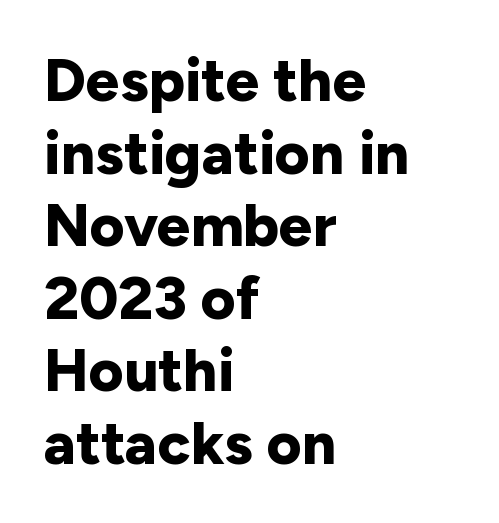
The image shows 60 px bold sans-serif type, upright; set left-aligned, line spacing 1.21x, normal letter spacing, not underlined; low stroke contrast and a medium x-height.
